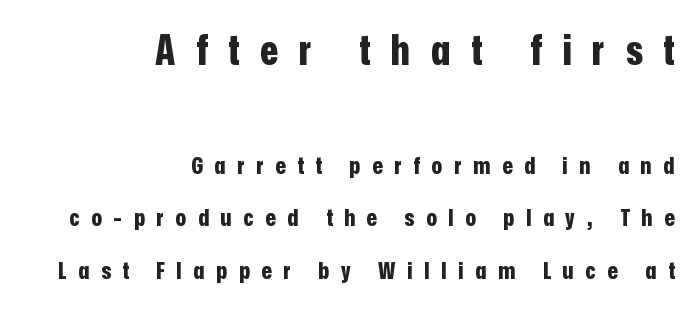
Q: Is the text bold? A: Yes.
Q: Is the text italic (slanted)? A: No, it is upright.
Q: Is the typeface a serif or a sans-serif typeface? A: Sans-serif.
Q: Is the text underlined? A: No.
Q: How is the paragraph aligned? A: Right-aligned.
Q: Is the spacing between letters normal or unusually wide? A: Unusually wide.
Q: Is the spacing between lines tight, normal or loose? A: Loose.
Q: Which block of text is set in a larger size, the first (top) or the second (bottom)? A: The first (top) one.
Q: Width (condensed, normal, or wide)? A: Condensed.
Q: Stroke contrast? A: Low.
Q: x-height? A: Medium.
Q: Monospaced? A: No.
